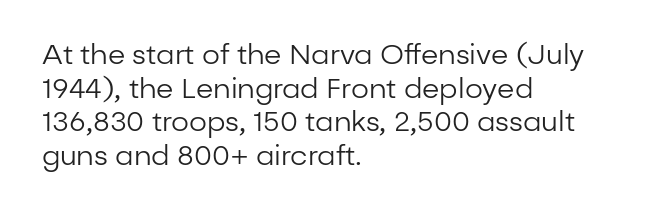
Q: Is the text bold? A: No.
Q: Is the text italic (slanted)? A: No, it is upright.
Q: Is the typeface a serif or a sans-serif typeface? A: Sans-serif.
Q: Is the text underlined? A: No.
Q: How is the paragraph aligned? A: Left-aligned.
Q: Is the spacing between letters normal or unusually wide? A: Normal.
Q: Width (condensed, normal, or wide)? A: Normal.
Q: Stroke contrast? A: Low.
Q: x-height? A: Medium.
Q: Monospaced? A: No.
